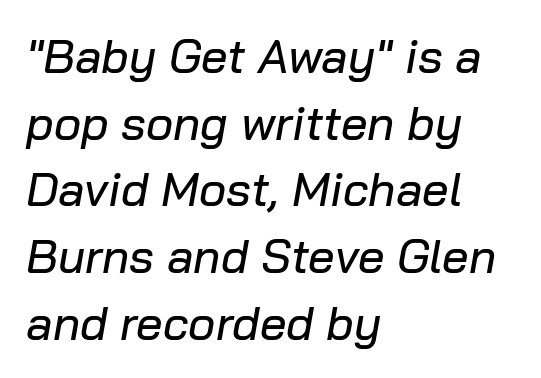
The image shows 47 px text type, italic (leaning right); set left-aligned, normal line spacing (1.42x), normal letter spacing, not underlined; low stroke contrast and a medium x-height.
